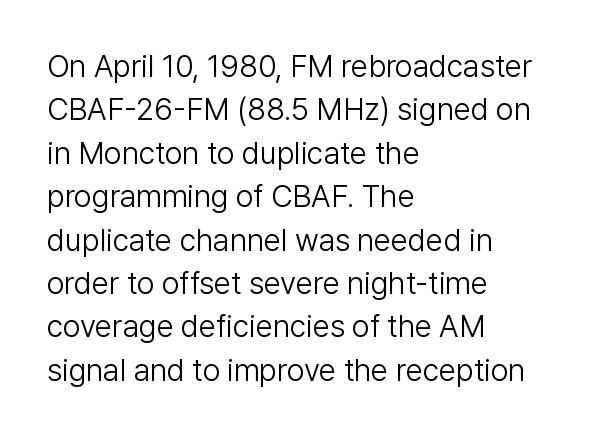
The image shows 31 px light sans-serif type, upright; set left-aligned, normal line spacing (1.4x), normal letter spacing, not underlined; low stroke contrast and a medium x-height.
